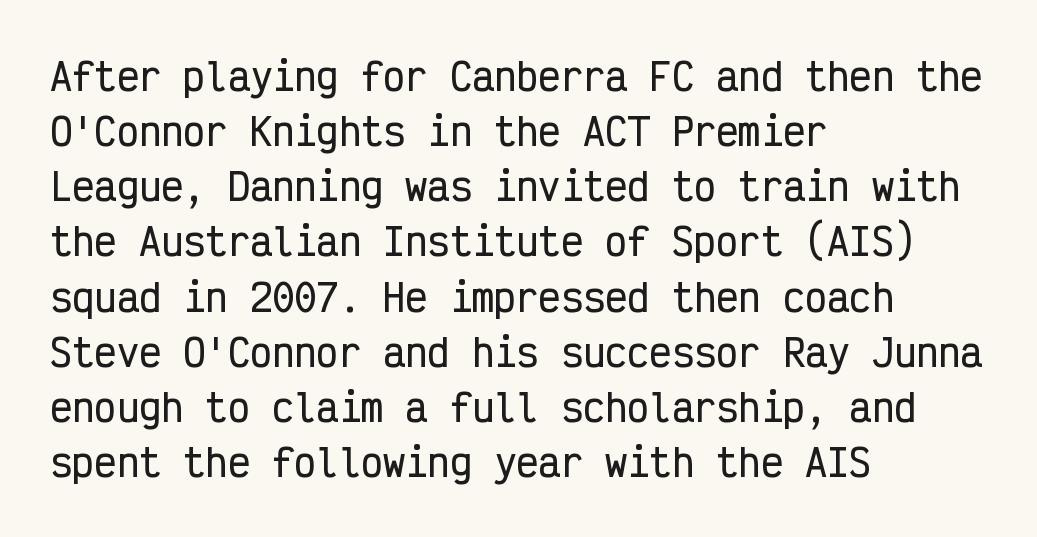
Any mark beneath the type? The region is blank. One glance says typical: line gaps are just what's usual. Is this a fixed-width face? Yes — each glyph sits in an identical cell. The type is set solid horizontally, with unmodified tracking. Vertical strokes here are truly vertical. If you drew a ruler down the left edge, every line would touch it.
